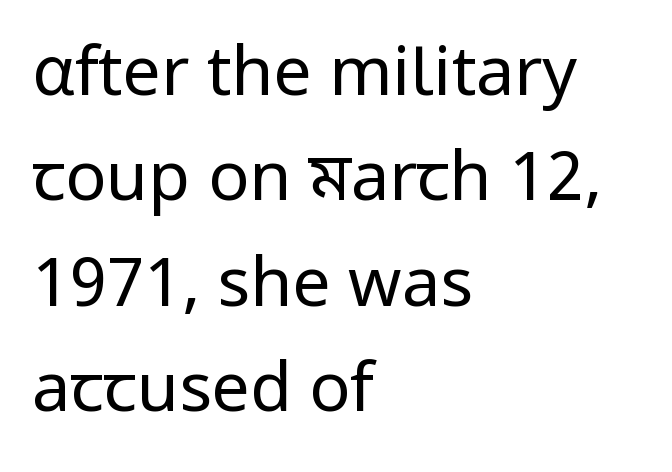
{"serif": "no", "italic": "no", "bold": "no", "weight": "regular", "width": "normal", "stroke_contrast": "low", "x_height": "medium", "monospaced": "no", "underline": "no", "align": "left", "line_spacing": "normal", "line_spacing_ratio": 1.55, "letter_spacing": "normal", "letter_spacing_em": 0.0, "glyph_px": 68}
